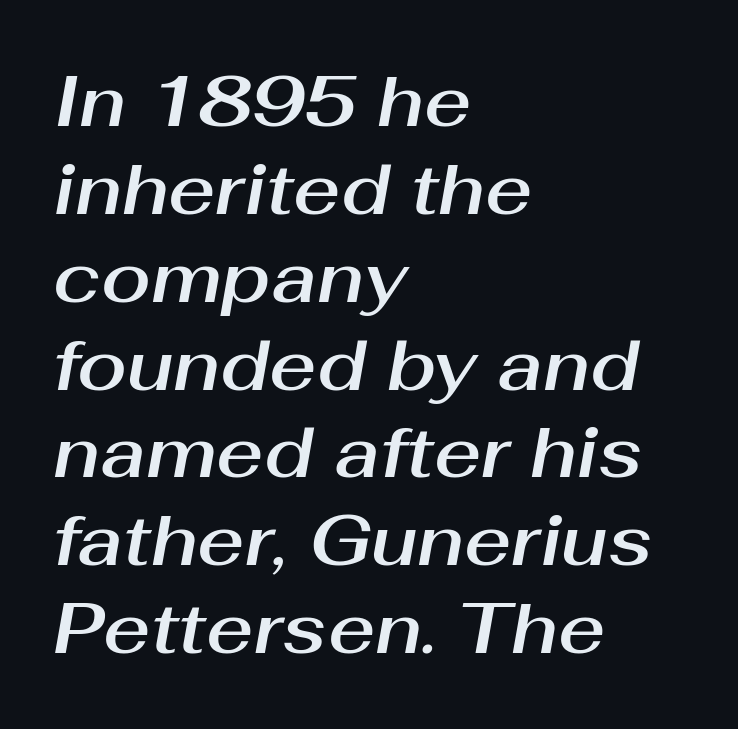
The image shows 72 px text type, italic (leaning right); set left-aligned, line spacing 1.22x, normal letter spacing, not underlined; medium stroke contrast and a medium x-height.
